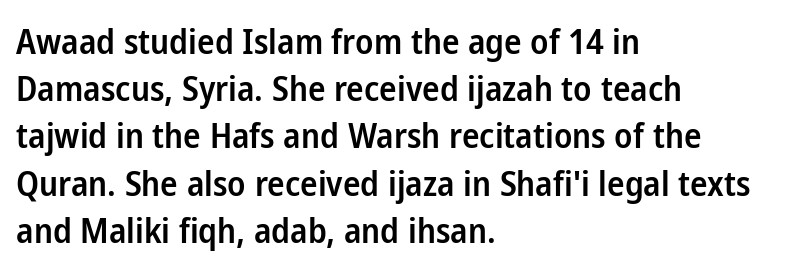
The image shows 35 px semibold, condensed sans-serif type, upright; set left-aligned, normal line spacing (1.35x), normal letter spacing, not underlined; low stroke contrast and a medium x-height.
